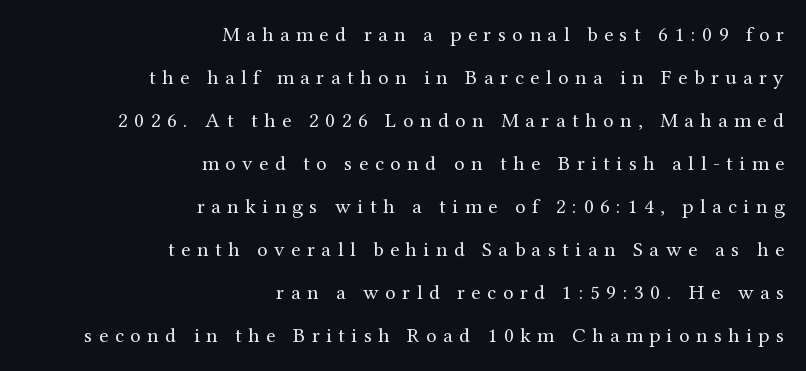
Leading: increased. Anything drawn beneath the words? Only blank space. The cut favours lightness, reaching ordinary text weight at its darkest. The font's upright variant was chosen for this text. Right-aligned paragraph, ragged on the left.
